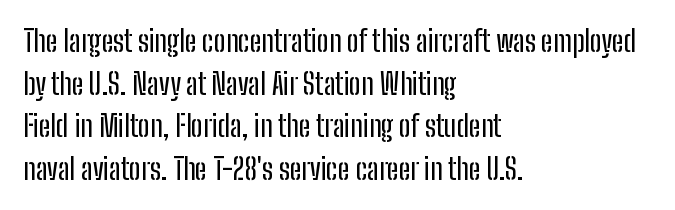
This sample keeps an unexceptional amount of space between lines. Words float on clear page, feet unadorned. The lettering holds an erect, upright posture throughout. The passage shown is typed in a proportional face where columns would drift. Where is the straight margin? On the left. Font category for this specimen: sans-serif.
